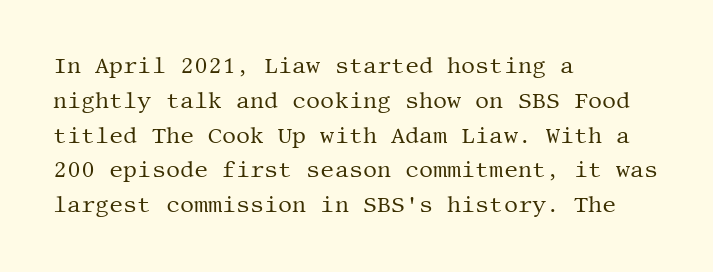
{"italic": "no", "bold": "no", "underline": "no", "align": "left", "line_spacing": "normal", "line_spacing_ratio": 1.58, "letter_spacing": "normal", "letter_spacing_em": 0.0, "glyph_px": 22}
